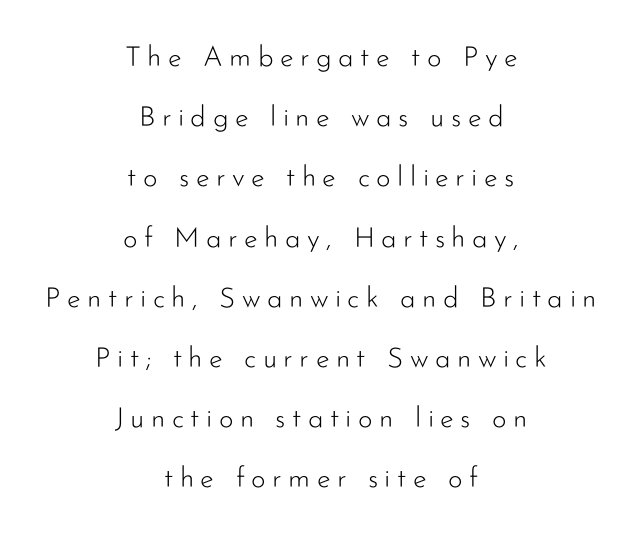
{"serif": "no", "italic": "no", "bold": "no", "weight": "light", "width": "normal", "stroke_contrast": "low", "x_height": "small", "monospaced": "no", "underline": "no", "align": "center", "line_spacing": "loose", "line_spacing_ratio": 2.15, "letter_spacing": "wide", "letter_spacing_em": 0.23, "glyph_px": 28}
